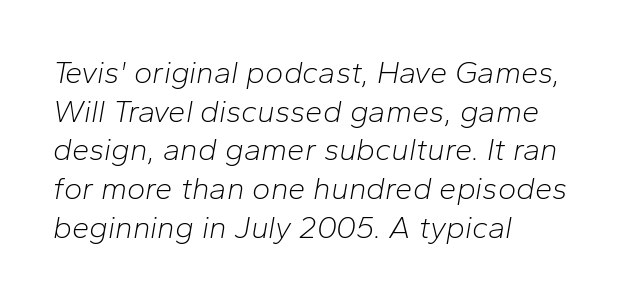
Q: Is the text bold? A: No.
Q: Is the text italic (slanted)? A: Yes, it leans right by about 10 degrees.
Q: Is the text underlined? A: No.
Q: How is the paragraph aligned? A: Left-aligned.
Q: Is the spacing between letters normal or unusually wide? A: Normal.
Q: Is the spacing between lines tight, normal or loose? A: Normal.
Q: Width (condensed, normal, or wide)? A: Normal.
Q: Stroke contrast? A: Low.
Q: x-height? A: Medium.
Q: Monospaced? A: No.
